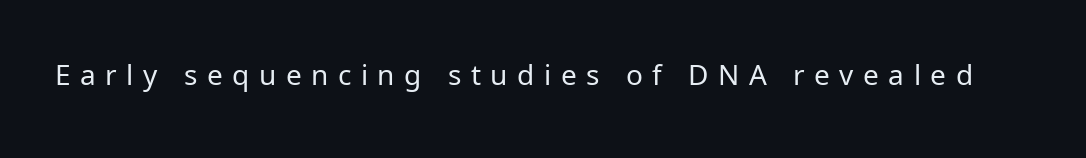
The image shows 28 px regular-weight sans-serif type, upright; set unusually wide letter spacing (+0.34 em), not underlined; low stroke contrast and a medium x-height.
